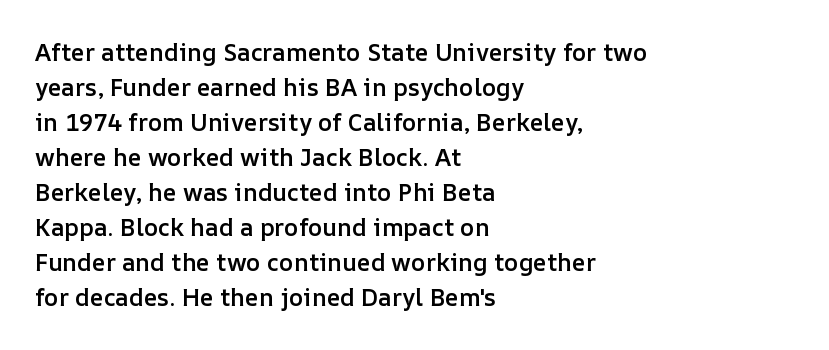
Leading matches the norm, producing a regular column. This sample uses an upright cut, with every glyph sitting square on the baseline. A fair bit of extra ink — the face is semibold, not bold. Does the copy run flush right? No — it runs flush left. This rendering features lettering with no underline. Between one letter and the next there's only the usual sliver of space.
